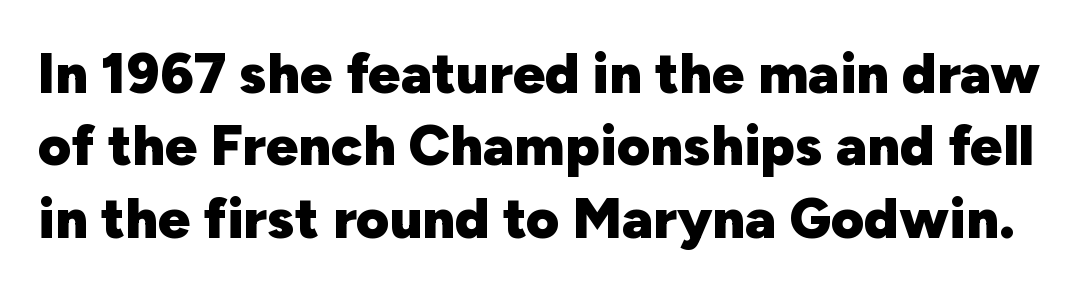
{"serif": "no", "italic": "no", "bold": "yes", "weight": "heavy", "width": "normal", "stroke_contrast": "low", "x_height": "medium", "monospaced": "no", "underline": "no", "line_spacing": "normal", "line_spacing_ratio": 1.27, "letter_spacing": "normal", "letter_spacing_em": 0.0, "glyph_px": 57}
